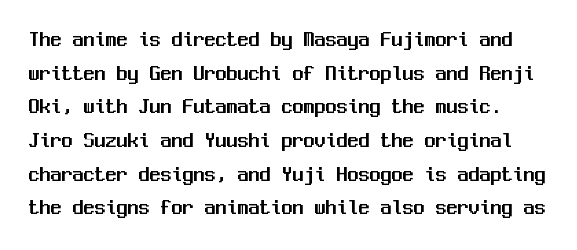
{"italic": "no", "underline": "no", "line_spacing": "normal", "line_spacing_ratio": 1.53, "letter_spacing": "normal", "letter_spacing_em": 0.0, "glyph_px": 22}
